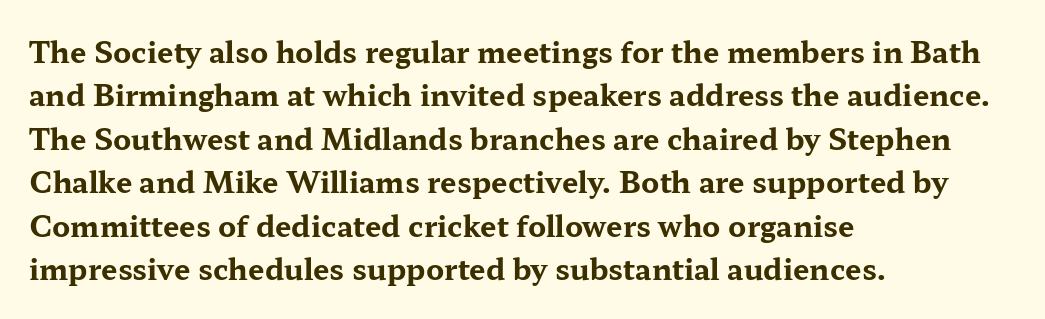
The image shows 29 px bold, wide serif type, upright; set left-aligned, normal line spacing (1.5x), normal letter spacing, not underlined; medium stroke contrast and a medium x-height.
